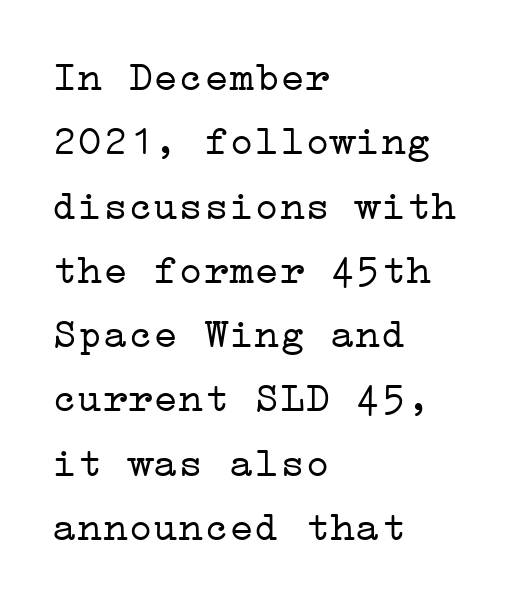
The image shows 42 px light, wide serif type, upright; set left-aligned, normal line spacing (1.53x), normal letter spacing, not underlined; low stroke contrast and a medium x-height.
